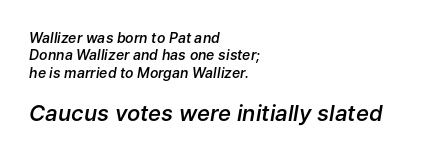
{"italic": "yes", "lean": "right", "slant_degrees": 9, "bold": "semi", "underline": "no", "align": "left", "line_spacing_ratio": 1.24, "letter_spacing": "normal", "letter_spacing_em": 0.0, "larger_block": "second", "size_ratio": 1.57, "glyph_px": 22}
